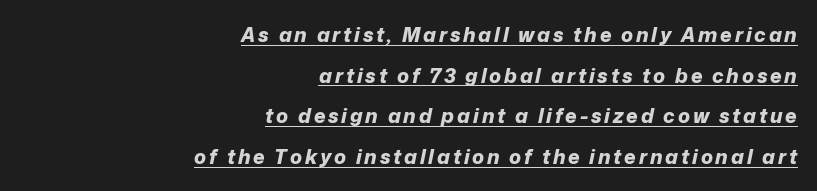
The image shows 20 px bold type, italic (leaning right); set right-aligned, loose line spacing (2.03x), underlined.
